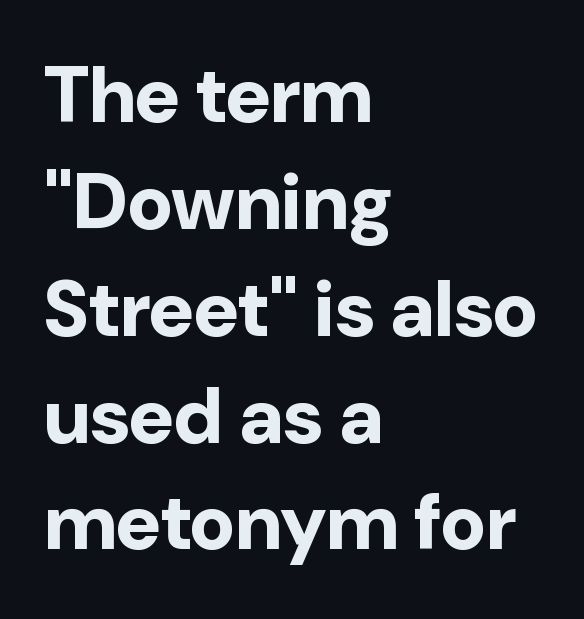
Typeset ragged right — the left edge is the straight one. The rendering shows plain stroke endings on the letterforms — a sans-serif design. Heavy, bold letterforms. Quick note: not italic, upright.
